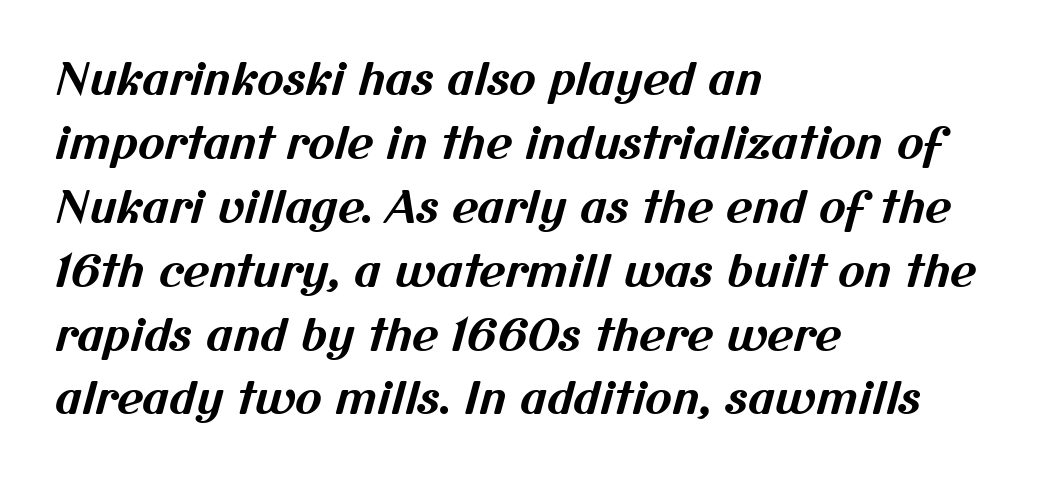
Q: Is the text bold? A: Yes.
Q: Is the typeface a serif or a sans-serif typeface? A: Sans-serif.
Q: Is the text underlined? A: No.
Q: How is the paragraph aligned? A: Left-aligned.
Q: Is the spacing between letters normal or unusually wide? A: Normal.
Q: Is the spacing between lines tight, normal or loose? A: Normal.
Q: Width (condensed, normal, or wide)? A: Normal.
Q: Stroke contrast? A: Medium.
Q: x-height? A: Medium.
Q: Monospaced? A: No.
